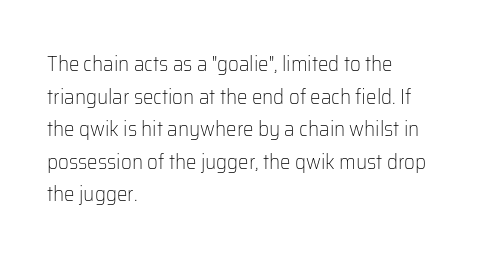
The image shows 21 px text type, upright; set left-aligned, normal line spacing (1.55x), normal letter spacing, not underlined.
